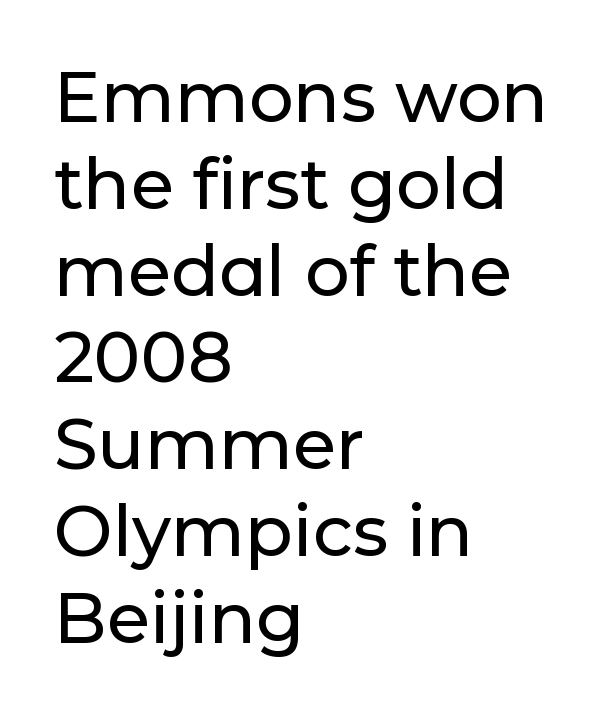
Q: Is the text italic (slanted)? A: No, it is upright.
Q: Is the typeface a serif or a sans-serif typeface? A: Sans-serif.
Q: Is the text underlined? A: No.
Q: How is the paragraph aligned? A: Left-aligned.
Q: Is the spacing between letters normal or unusually wide? A: Normal.
Q: Width (condensed, normal, or wide)? A: Normal.
Q: Stroke contrast? A: Low.
Q: x-height? A: Medium.
Q: Monospaced? A: No.
